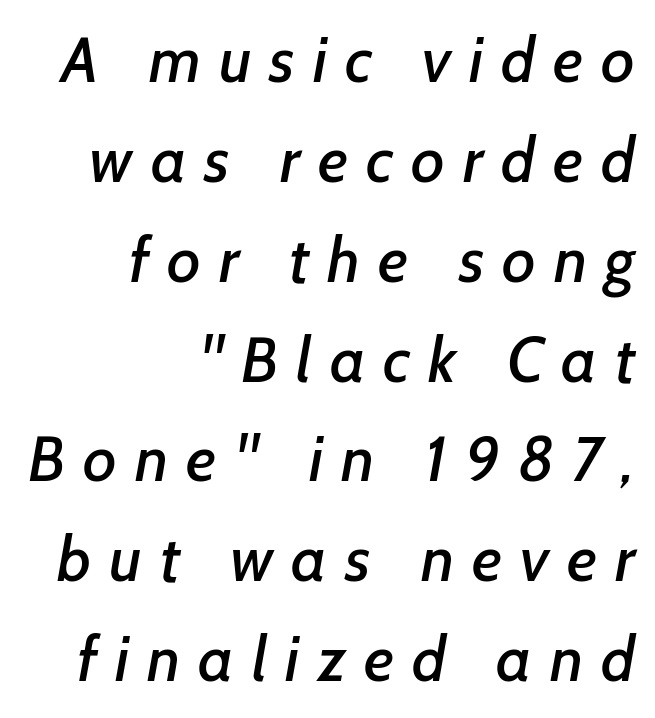
{"serif": "no", "width": "normal", "stroke_contrast": "low", "x_height": "medium", "monospaced": "no", "underline": "no", "align": "right", "line_spacing": "normal", "line_spacing_ratio": 1.56, "letter_spacing": "wide", "letter_spacing_em": 0.28, "glyph_px": 64}
